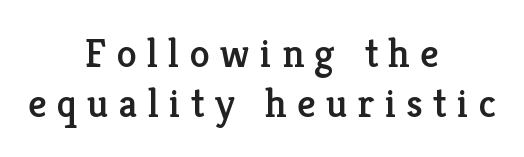
{"serif": "yes", "italic": "no", "width": "normal", "stroke_contrast": "low", "x_height": "medium", "monospaced": "no", "underline": "no", "align": "center", "line_spacing_ratio": 1.23, "letter_spacing": "wide", "letter_spacing_em": 0.25, "glyph_px": 41}
